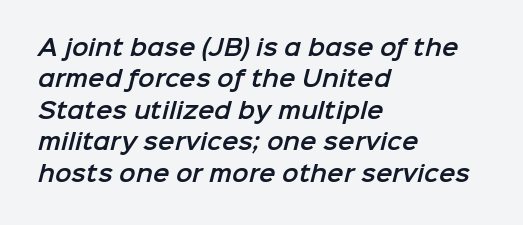
{"underline": "no", "align": "left", "line_spacing": "normal", "line_spacing_ratio": 1.43, "letter_spacing": "normal", "letter_spacing_em": 0.0, "glyph_px": 22}
